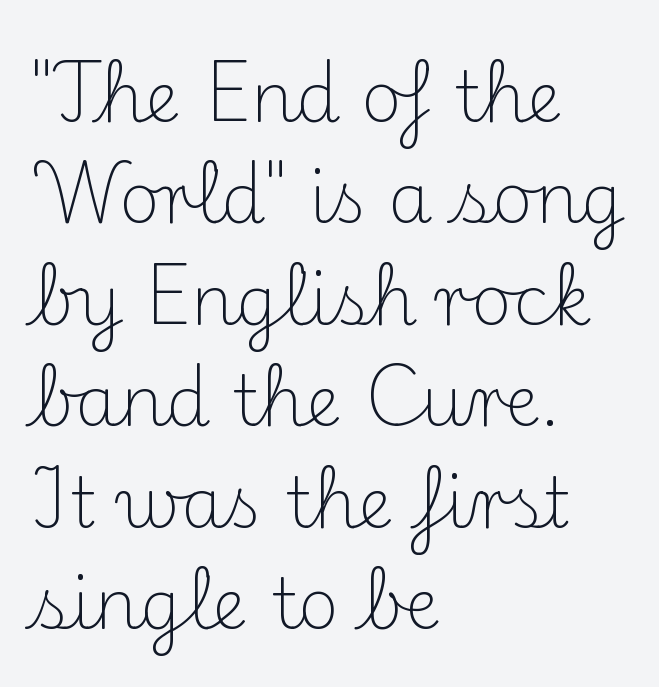
Q: Is the text bold? A: No.
Q: Is the text italic (slanted)? A: No, it is upright.
Q: Is the typeface a serif or a sans-serif typeface? A: Serif.
Q: Is the text underlined? A: No.
Q: How is the paragraph aligned? A: Left-aligned.
Q: Is the spacing between letters normal or unusually wide? A: Normal.
Q: Is the spacing between lines tight, normal or loose? A: Normal.
Q: Width (condensed, normal, or wide)? A: Normal.
Q: Stroke contrast? A: Medium.
Q: x-height? A: Small.
Q: Monospaced? A: No.
